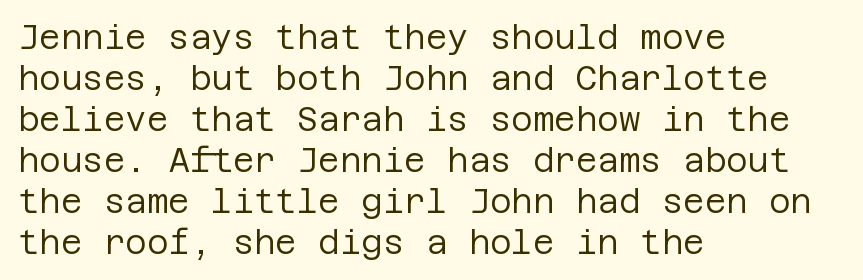
Ordinary non-slanted type is in use. Is this a sans? Yes — the strokes have no serifs. Nobody touched the tracking dial on this one. Weight: regular or lighter. The zone under the glyphs is completely vacant. Every row of glyphs begins at an identical x-position on the left.
